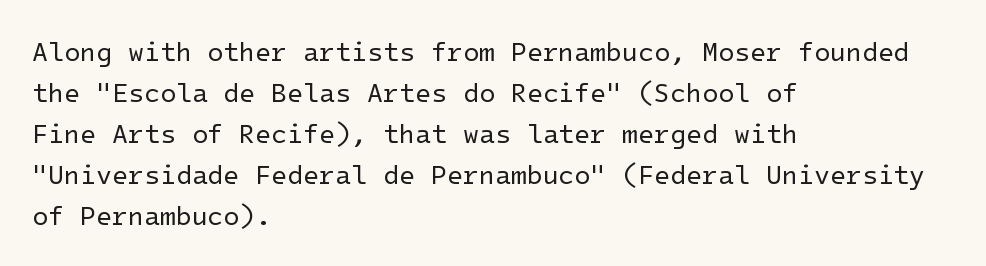
{"italic": "no", "bold": "no", "underline": "no", "align": "left", "line_spacing": "normal", "line_spacing_ratio": 1.58, "letter_spacing": "normal", "letter_spacing_em": 0.0, "glyph_px": 26}
